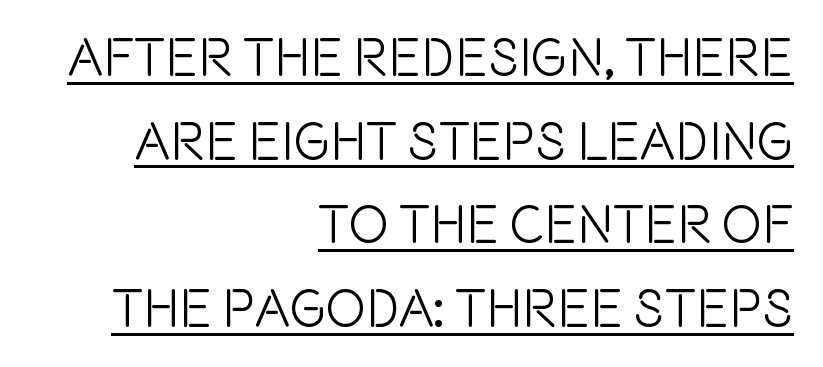
Tall strokes in this sample are plumb rather than angled. Is this a fixed-width face? No — the glyphs have proportional, varying widths. If you measured baseline to baseline, you'd find a middling distance. In designer terms, the underline attribute is active on this setting. These lines keep a tight, regular rhythm from letter to letter. Classification — sans serif.
